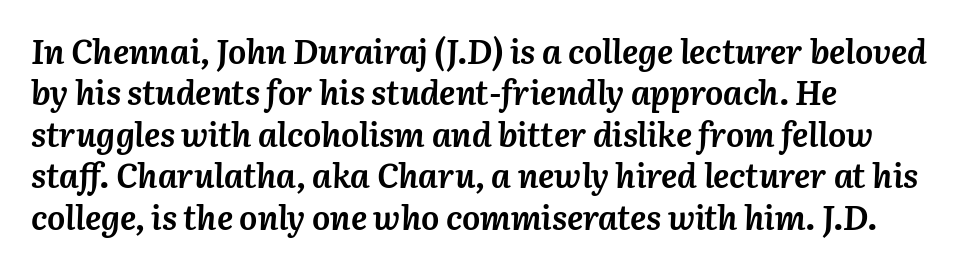
The image shows 34 px semibold type, italic (leaning right); set left-aligned, line spacing 1.22x, normal letter spacing, not underlined; medium stroke contrast and a medium x-height.
